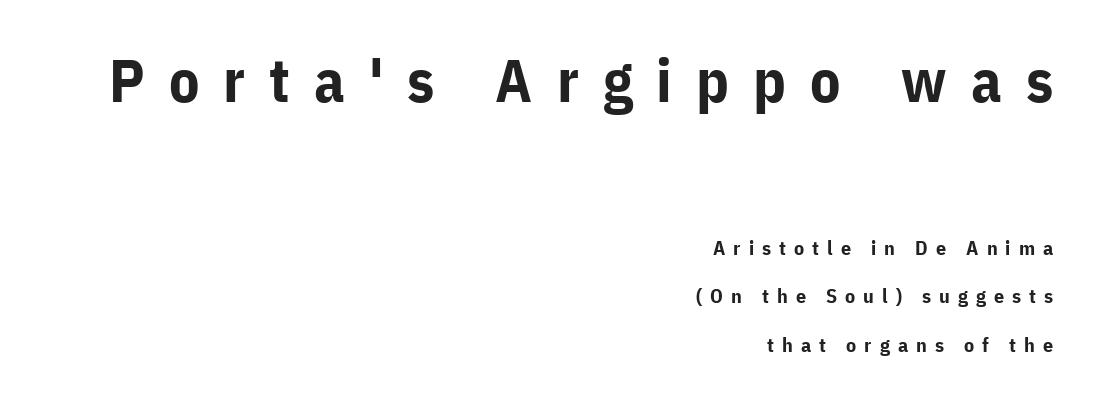
The image shows 60 px bold sans-serif type, upright; set right-aligned, loose line spacing (2.43x), unusually wide letter spacing (+0.4 em), not underlined; the first (top) block is 3.0x larger; low stroke contrast and a medium x-height.
